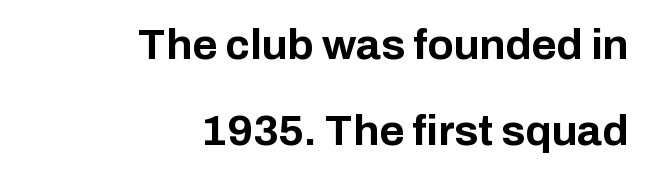
The image shows 43 px bold sans-serif type, upright; set right-aligned, loose line spacing (1.99x), normal letter spacing, not underlined; low stroke contrast and a medium x-height.
